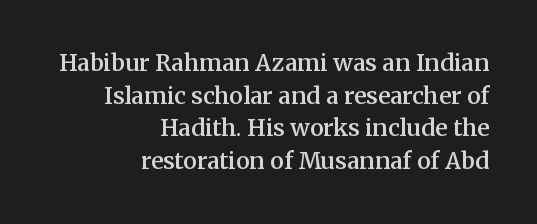
{"italic": "no", "bold": "semi", "underline": "no", "align": "right", "line_spacing": "normal", "line_spacing_ratio": 1.42, "letter_spacing": "normal", "letter_spacing_em": 0.0, "glyph_px": 23}
